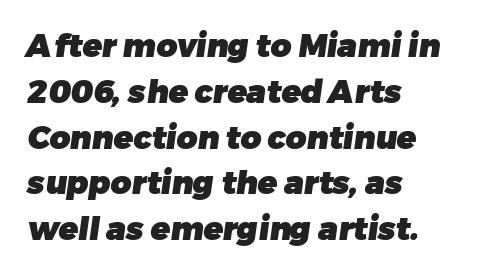
Q: Is the text bold? A: Yes.
Q: Is the typeface a serif or a sans-serif typeface? A: Sans-serif.
Q: Is the text underlined? A: No.
Q: How is the paragraph aligned? A: Left-aligned.
Q: Is the spacing between letters normal or unusually wide? A: Normal.
Q: Is the spacing between lines tight, normal or loose? A: Normal.
Q: Width (condensed, normal, or wide)? A: Normal.
Q: Stroke contrast? A: Low.
Q: x-height? A: Medium.
Q: Monospaced? A: No.
